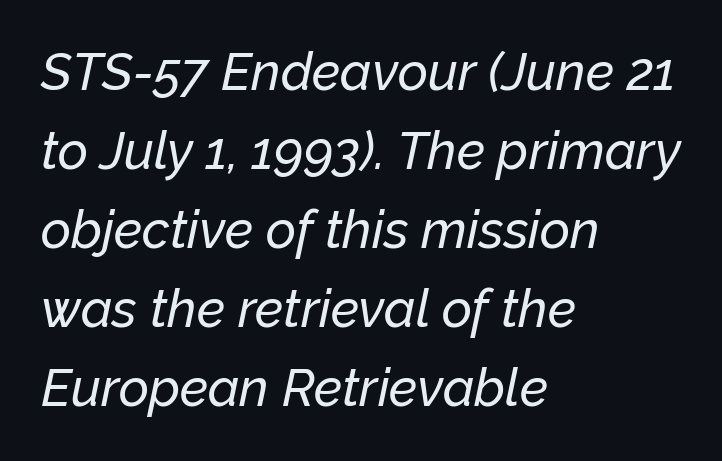
Q: Is the text italic (slanted)? A: Yes, it leans right by about 12 degrees.
Q: Is the text underlined? A: No.
Q: How is the paragraph aligned? A: Left-aligned.
Q: Is the spacing between letters normal or unusually wide? A: Normal.
Q: Is the spacing between lines tight, normal or loose? A: Normal.
Q: Width (condensed, normal, or wide)? A: Normal.
Q: Stroke contrast? A: Low.
Q: x-height? A: Medium.
Q: Monospaced? A: No.
